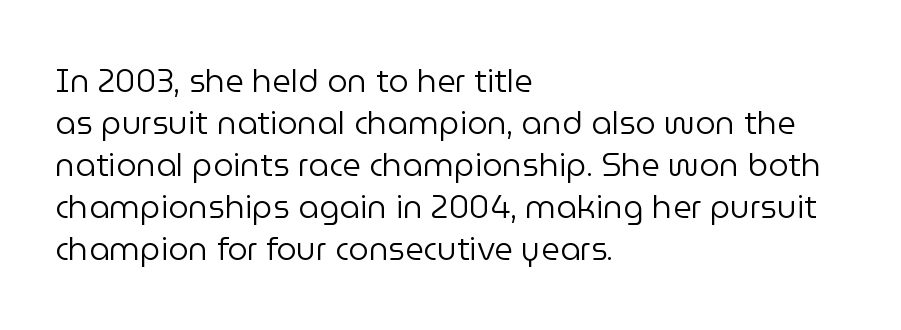
Q: Is the text bold? A: No.
Q: Is the text italic (slanted)? A: No, it is upright.
Q: Is the typeface a serif or a sans-serif typeface? A: Sans-serif.
Q: Is the text underlined? A: No.
Q: How is the paragraph aligned? A: Left-aligned.
Q: Is the spacing between letters normal or unusually wide? A: Normal.
Q: Is the spacing between lines tight, normal or loose? A: Normal.
Q: Width (condensed, normal, or wide)? A: Normal.
Q: Stroke contrast? A: Low.
Q: x-height? A: Medium.
Q: Monospaced? A: No.
